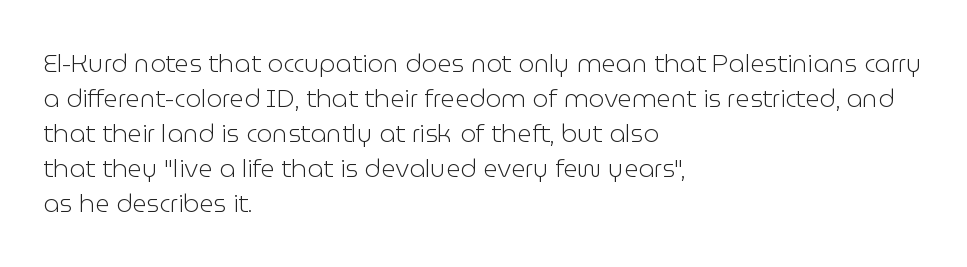
Nobody drew a line under any word here. The passage is arranged the way most books set body copy — flush left. Is the stroke heavy? The answer is a plain regular-or-lighter. Nobody touched the tracking dial on this one. A roman cut, with each character standing at attention. The space between consecutive lines is moderate.
